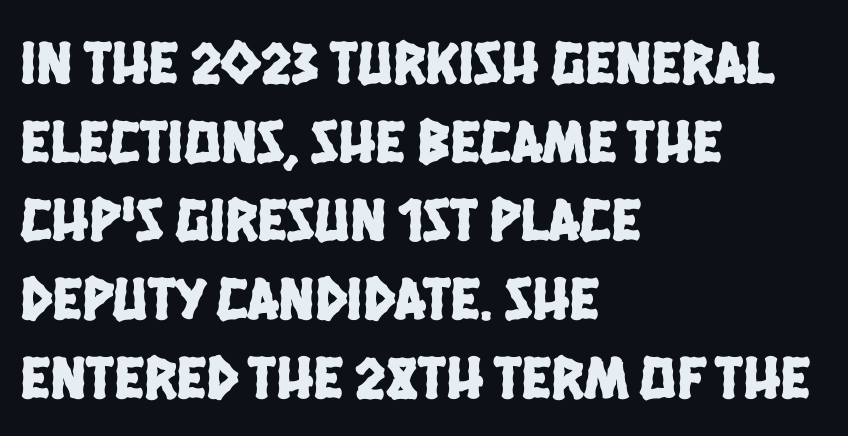
{"serif": "no", "width": "condensed", "stroke_contrast": "low", "x_height": "large", "monospaced": "no", "underline": "no", "align": "left", "line_spacing": "normal", "line_spacing_ratio": 1.29, "letter_spacing": "normal", "letter_spacing_em": 0.0, "glyph_px": 61}
